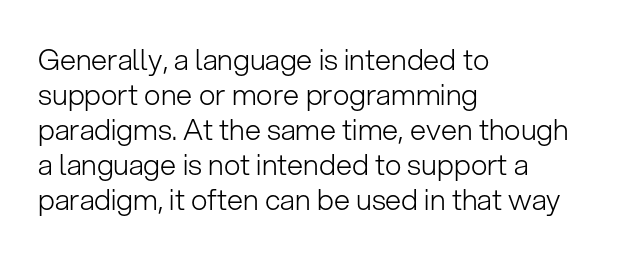
Q: Is the text bold? A: No.
Q: Is the text italic (slanted)? A: No, it is upright.
Q: Is the typeface a serif or a sans-serif typeface? A: Sans-serif.
Q: Is the text underlined? A: No.
Q: How is the paragraph aligned? A: Left-aligned.
Q: Is the spacing between letters normal or unusually wide? A: Normal.
Q: Width (condensed, normal, or wide)? A: Normal.
Q: Stroke contrast? A: Low.
Q: x-height? A: Medium.
Q: Monospaced? A: No.
